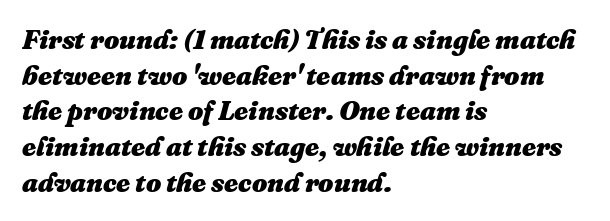
Caption: bold face, heavy strokes. Interline gaps are of average width in this sample. Nothing unusual about the tracking: characters are spaced as the font intends. Typeset ragged right — the left edge is the straight one.
